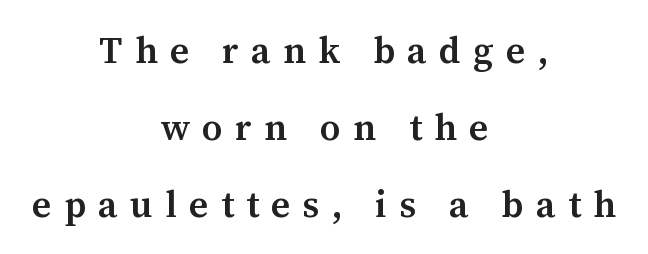
Q: Is the text bold? A: Semi-bold.
Q: Is the text italic (slanted)? A: No, it is upright.
Q: Is the typeface a serif or a sans-serif typeface? A: Serif.
Q: Is the text underlined? A: No.
Q: How is the paragraph aligned? A: Centered.
Q: Is the spacing between letters normal or unusually wide? A: Unusually wide.
Q: Is the spacing between lines tight, normal or loose? A: Loose.
Q: Width (condensed, normal, or wide)? A: Normal.
Q: Stroke contrast? A: Medium.
Q: x-height? A: Medium.
Q: Monospaced? A: No.
